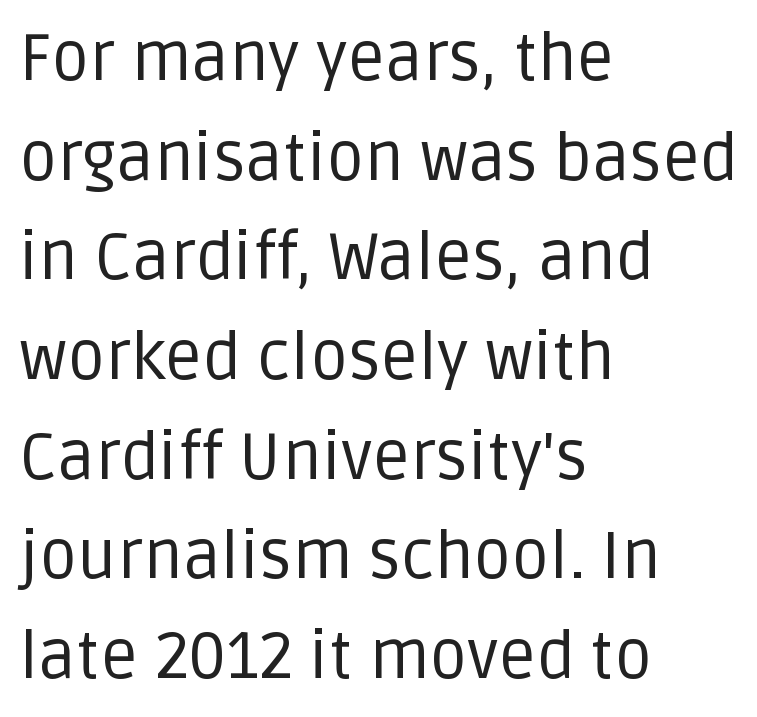
The image shows 66 px regular-weight sans-serif type, upright; set left-aligned, normal line spacing (1.51x), normal letter spacing, not underlined; low stroke contrast and a large x-height.
